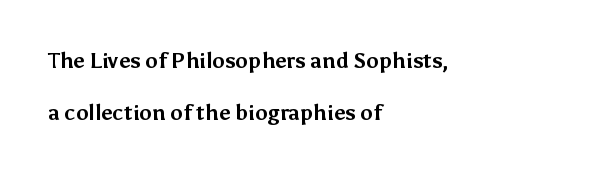
Q: Is the text bold? A: Yes.
Q: Is the text italic (slanted)? A: No, it is upright.
Q: Is the text underlined? A: No.
Q: How is the paragraph aligned? A: Left-aligned.
Q: Is the spacing between letters normal or unusually wide? A: Normal.
Q: Is the spacing between lines tight, normal or loose? A: Loose.
